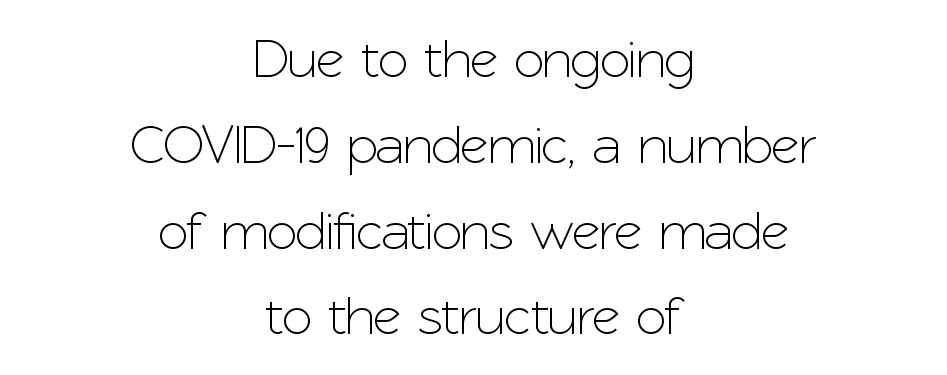
The image shows 55 px sans-serif type, upright; set centered, normal line spacing (1.56x), normal letter spacing, not underlined; low stroke contrast and a medium x-height.
